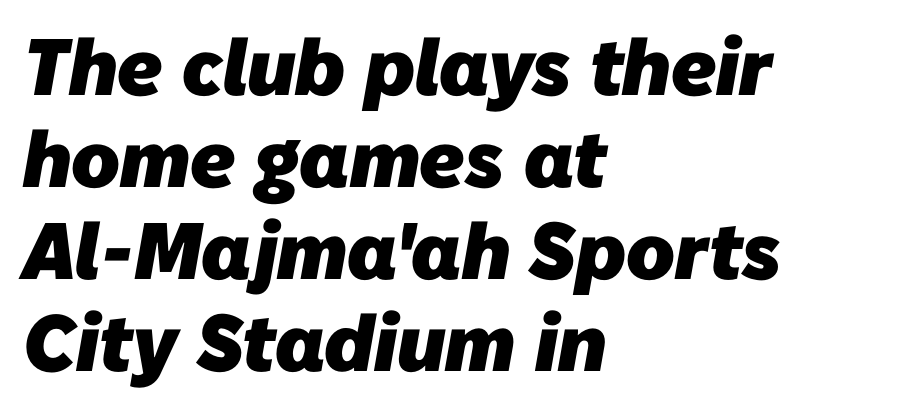
{"serif": "no", "bold": "yes", "weight": "heavy", "width": "normal", "stroke_contrast": "low", "x_height": "medium", "monospaced": "no", "underline": "no", "align": "left", "line_spacing": "tight", "line_spacing_ratio": 1.15, "letter_spacing": "normal", "letter_spacing_em": 0.0, "glyph_px": 80}
